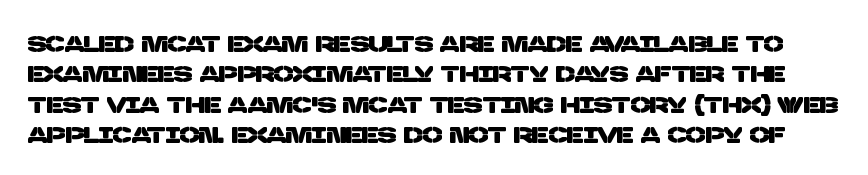
{"underline": "no", "line_spacing": "normal", "line_spacing_ratio": 1.32, "letter_spacing": "normal", "letter_spacing_em": 0.0, "glyph_px": 23}
